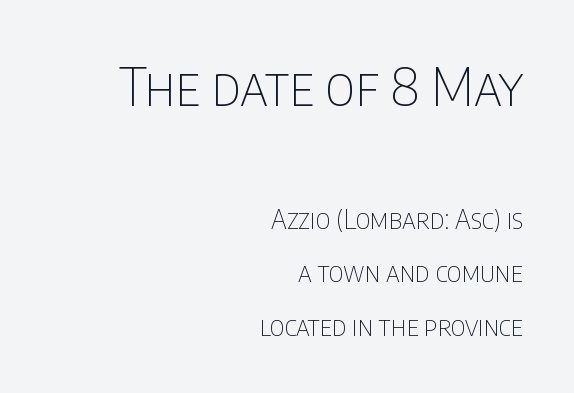
The image shows 53 px thin, condensed sans-serif type, upright; set right-aligned, loose line spacing (2.05x), normal letter spacing, not underlined; the first (top) block is 2.04x larger; low stroke contrast and a large x-height.
